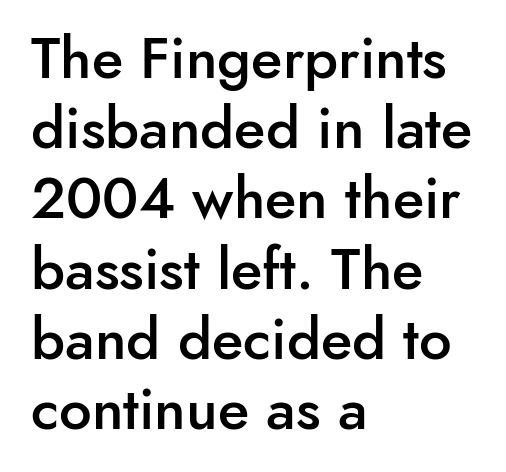
Each line starts at the same left margin while the right side varies. Each word holds together tightly as a unit, with standard inter-letter gaps. This rendering features lettering with no underline. Is there any slant? The stems are plumb.
